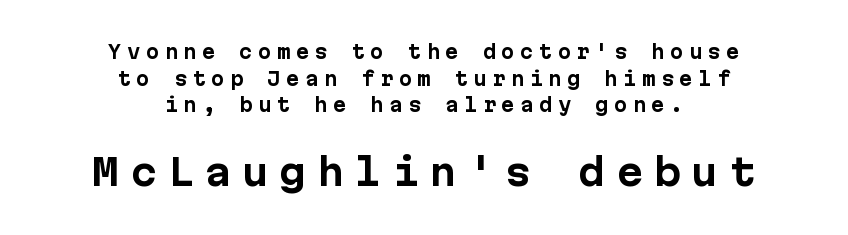
{"serif": "no", "italic": "no", "bold": "yes", "weight": "bold", "width": "normal", "stroke_contrast": "low", "x_height": "medium", "underline": "no", "align": "center", "line_spacing": "normal", "line_spacing_ratio": 1.48, "letter_spacing": "wide", "letter_spacing_em": 0.29, "larger_block": "second", "size_ratio": 2.0, "glyph_px": 36}
